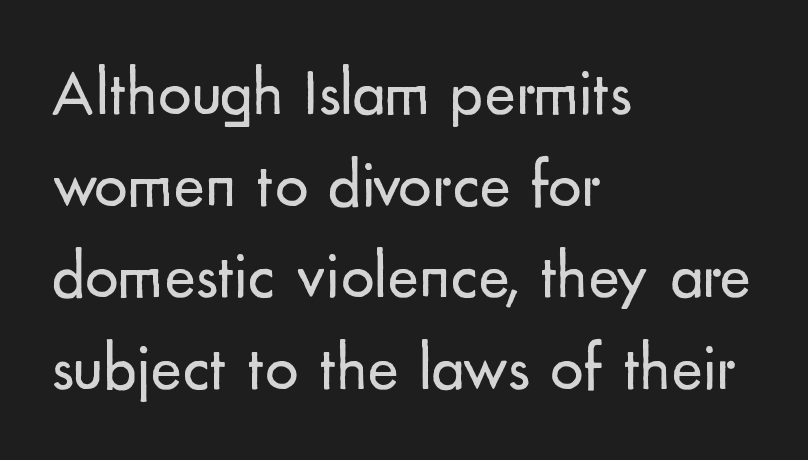
Q: Is the text bold? A: No.
Q: Is the text italic (slanted)? A: No, it is upright.
Q: Is the typeface a serif or a sans-serif typeface? A: Sans-serif.
Q: Is the text underlined? A: No.
Q: How is the paragraph aligned? A: Left-aligned.
Q: Is the spacing between letters normal or unusually wide? A: Normal.
Q: Is the spacing between lines tight, normal or loose? A: Normal.
Q: Width (condensed, normal, or wide)? A: Normal.
Q: Stroke contrast? A: Low.
Q: x-height? A: Small.
Q: Monospaced? A: No.
